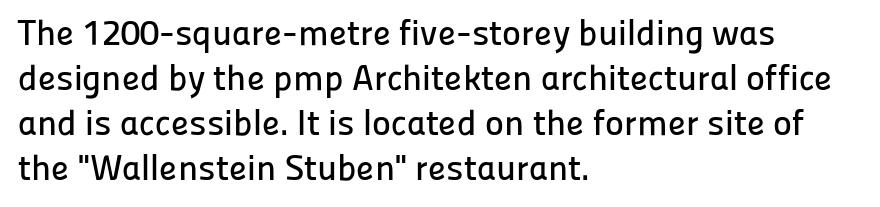
{"serif": "no", "italic": "no", "width": "normal", "stroke_contrast": "low", "x_height": "medium", "monospaced": "no", "underline": "no", "align": "left", "line_spacing": "normal", "line_spacing_ratio": 1.25, "letter_spacing": "normal", "letter_spacing_em": 0.0, "glyph_px": 36}
